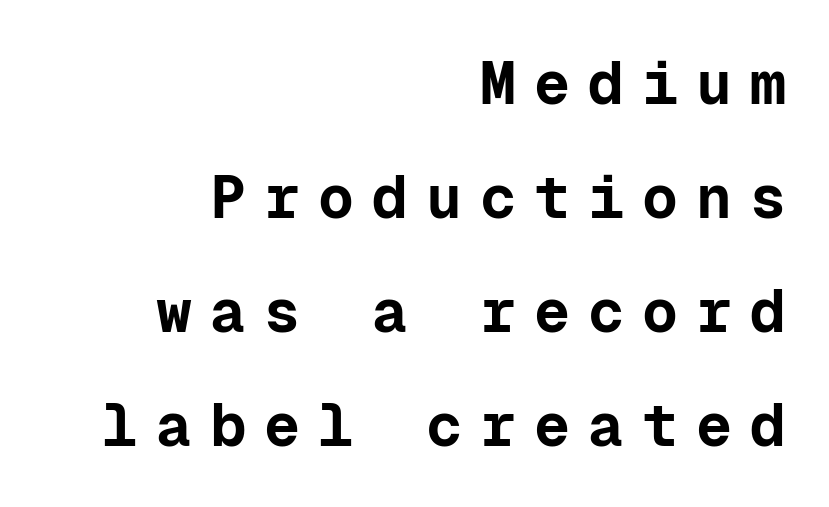
The image shows 60 px bold sans-serif type, upright, monospaced; set right-aligned, loose line spacing (1.9x), unusually wide letter spacing (+0.3 em), not underlined; low stroke contrast and a medium x-height.
